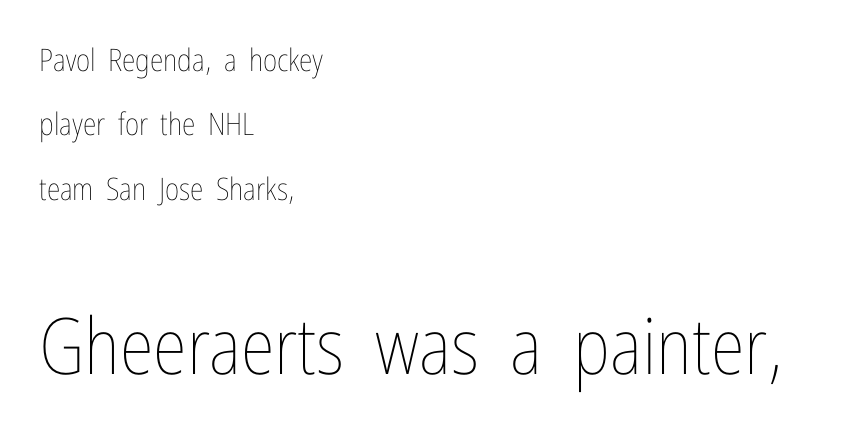
{"italic": "no", "bold": "no", "weight": "thin", "width": "condensed", "stroke_contrast": "low", "x_height": "medium", "monospaced": "no", "underline": "no", "align": "left", "line_spacing": "loose", "line_spacing_ratio": 2.08, "letter_spacing": "normal", "letter_spacing_em": 0.0, "larger_block": "second", "size_ratio": 2.52, "glyph_px": 78}
